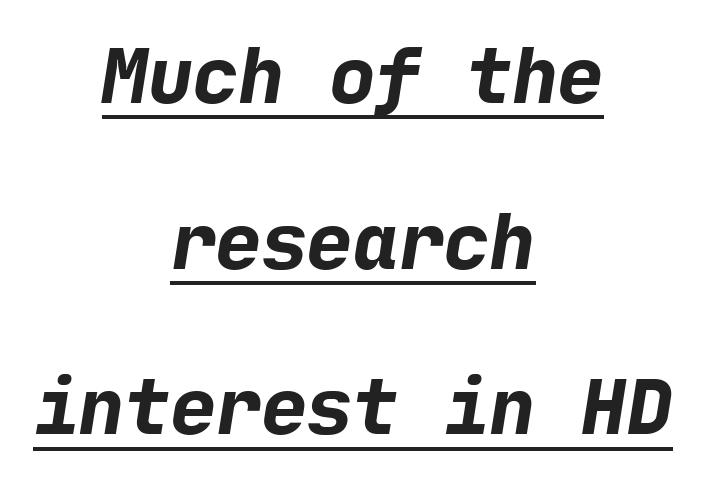
The image shows 76 px bold sans-serif type; set centered, loose line spacing (2.18x), normal letter spacing, underlined; low stroke contrast and a medium x-height.
